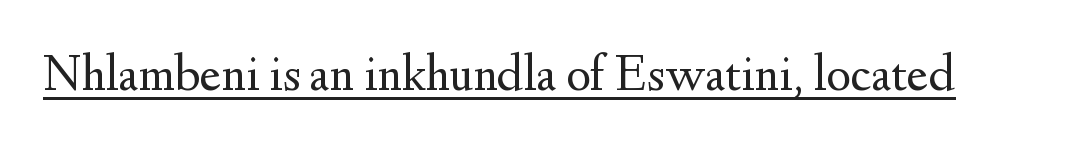
{"serif": "yes", "italic": "no", "bold": "no", "weight": "regular", "width": "normal", "stroke_contrast": "medium", "x_height": "small", "monospaced": "no", "underline": "yes", "letter_spacing": "normal", "letter_spacing_em": 0.0, "glyph_px": 52}
